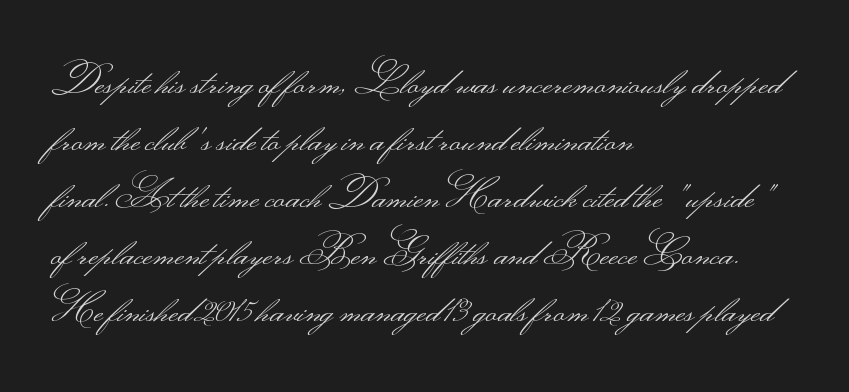
The image shows 38 px light, wide sans-serif type; set left-aligned, normal line spacing (1.5x), normal letter spacing, not underlined; medium stroke contrast.
